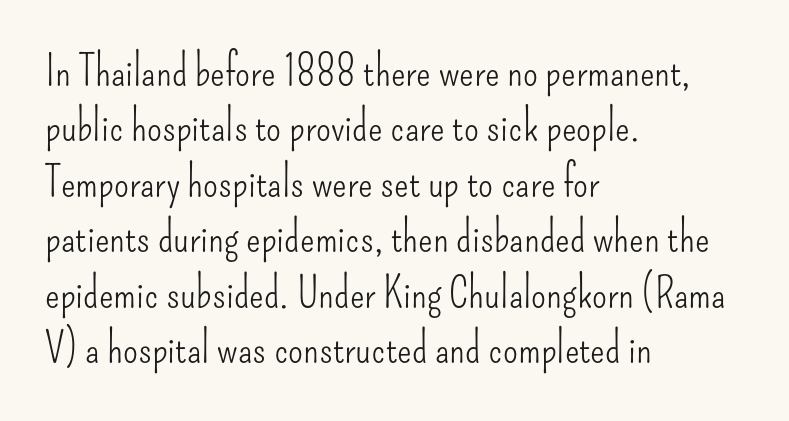
Q: Is the text bold? A: No.
Q: Is the text italic (slanted)? A: No, it is upright.
Q: Is the typeface a serif or a sans-serif typeface? A: Sans-serif.
Q: Is the text underlined? A: No.
Q: How is the paragraph aligned? A: Left-aligned.
Q: Is the spacing between letters normal or unusually wide? A: Normal.
Q: Is the spacing between lines tight, normal or loose? A: Normal.
Q: Width (condensed, normal, or wide)? A: Condensed.
Q: Stroke contrast? A: Low.
Q: x-height? A: Small.
Q: Monospaced? A: No.
